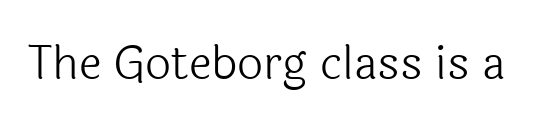
The font sits on the lighter half of the weight spectrum, regular included. In terms of letterspacing, this is plain default setting. Note: no serifs on the glyphs. Looks like regular typesetting: each glyph gets only the width it needs.
